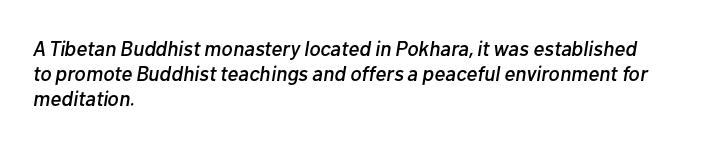
Default kerning and tracking; the words read as compact shapes. It's the slanting kind of type. The zone under the glyphs is completely vacant. If you drew a ruler down the left edge, every line would touch it.
